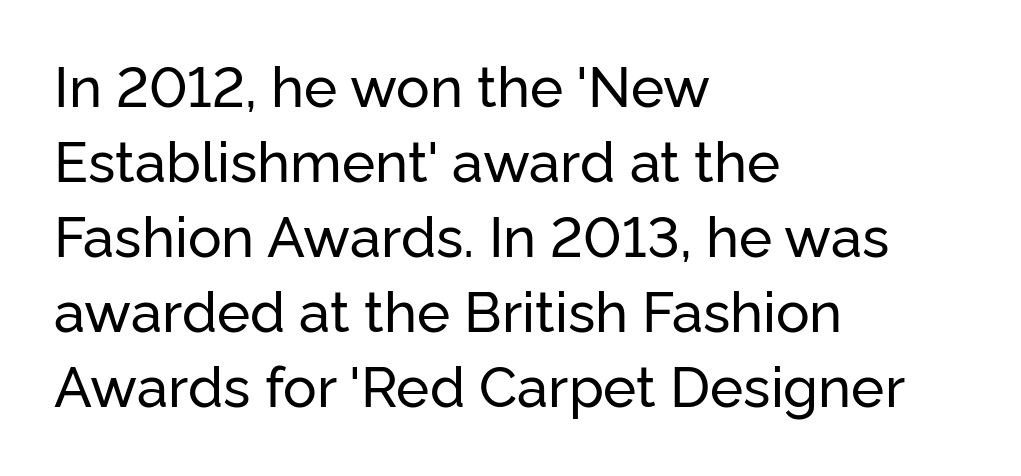
The image shows 56 px sans-serif type, upright; set left-aligned, normal line spacing (1.34x), normal letter spacing, not underlined; low stroke contrast and a medium x-height.
